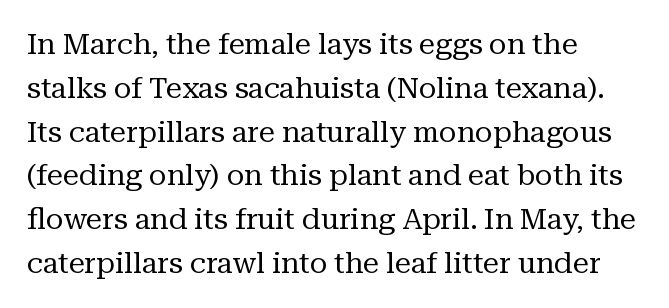
Weight class: somewhere from thin through regular. The setting favours the left margin, as ordinary paragraphs usually do. Words float on clear page, feet unadorned. The letters advance in unequal steps, a hallmark of proportional type. The horizontal fit of the characters is conventional and even. The face used here is seriffed, in the tradition of book romans.
